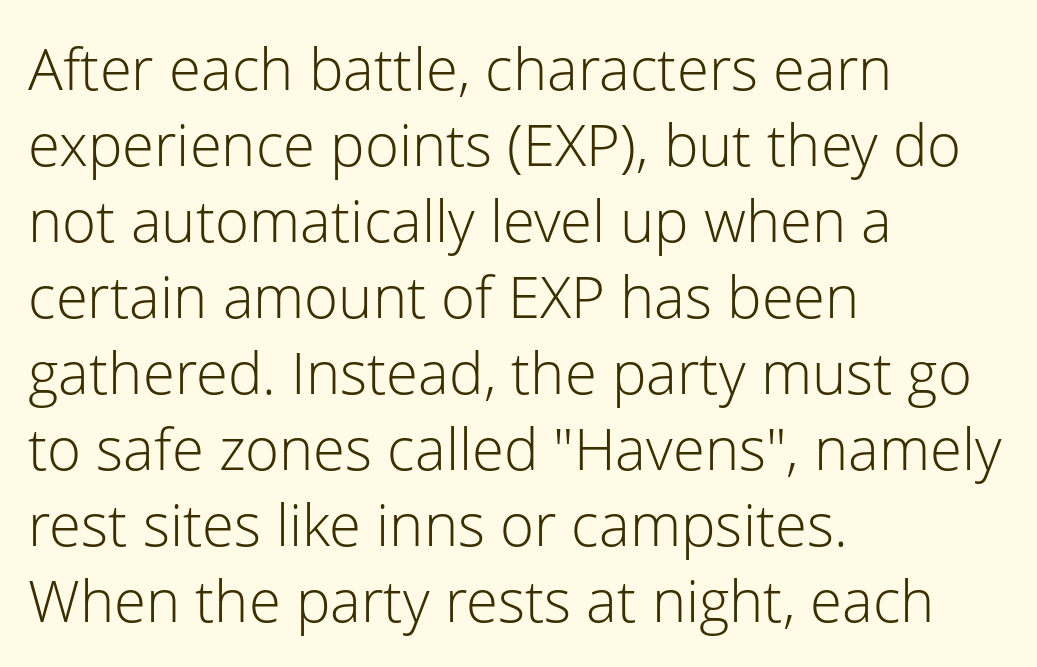
Q: Is the text bold? A: No.
Q: Is the text italic (slanted)? A: No, it is upright.
Q: Is the typeface a serif or a sans-serif typeface? A: Sans-serif.
Q: Is the text underlined? A: No.
Q: How is the paragraph aligned? A: Left-aligned.
Q: Is the spacing between letters normal or unusually wide? A: Normal.
Q: Is the spacing between lines tight, normal or loose? A: Normal.
Q: Width (condensed, normal, or wide)? A: Normal.
Q: Stroke contrast? A: Low.
Q: x-height? A: Medium.
Q: Monospaced? A: No.
